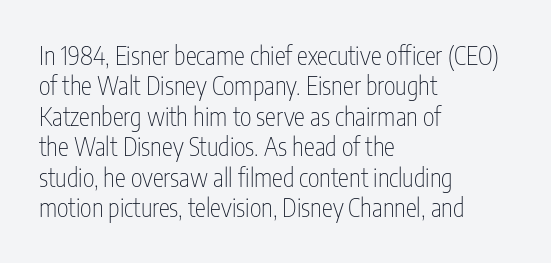
Q: Is the text bold? A: No.
Q: Is the text italic (slanted)? A: No, it is upright.
Q: Is the text underlined? A: No.
Q: How is the paragraph aligned? A: Left-aligned.
Q: Is the spacing between letters normal or unusually wide? A: Normal.
